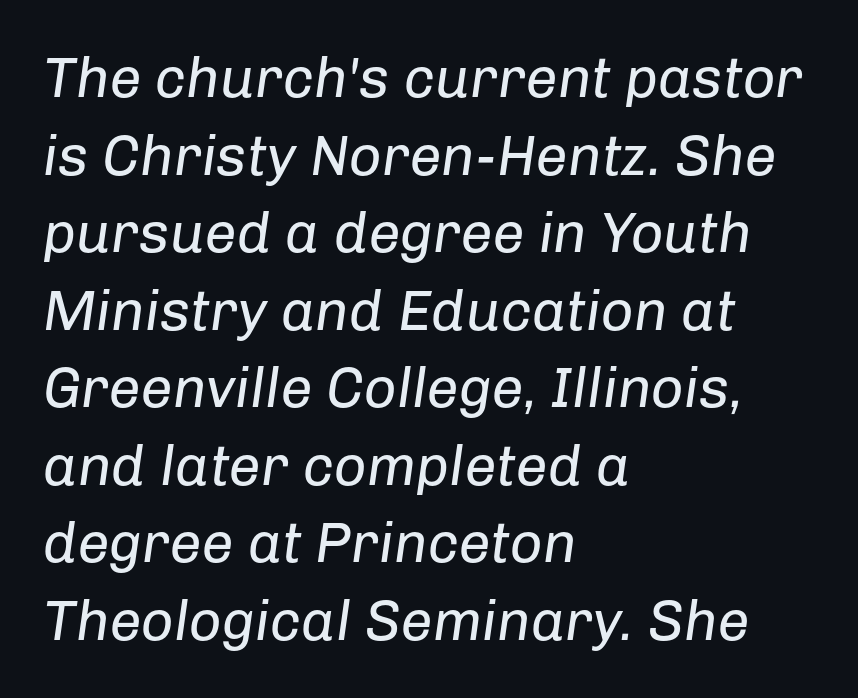
Compared with typical body copy, the letter spacing here is the same. Layout note: lines flush left. You could not count columns in this text — the font is proportionally spaced. This block has exactly the height ordinary leading produces.
